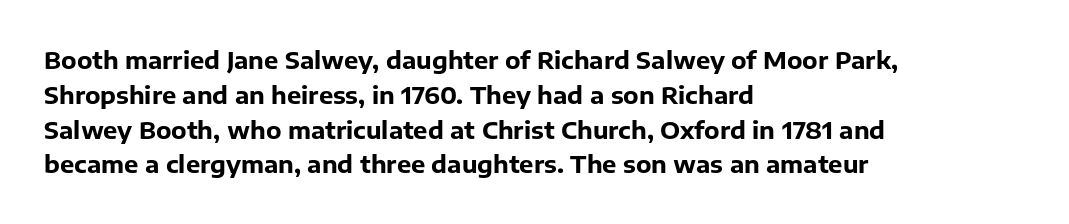
Nope, not italic — everything's standing straight. The passage shown has conventional tracking throughout. Bold? Absolutely — the strokes are thick and heavy. If you drew a ruler down the left edge, every line would touch it. The gap between lines stays unmarked. Horizontal bands of white between lines are of average thickness.
